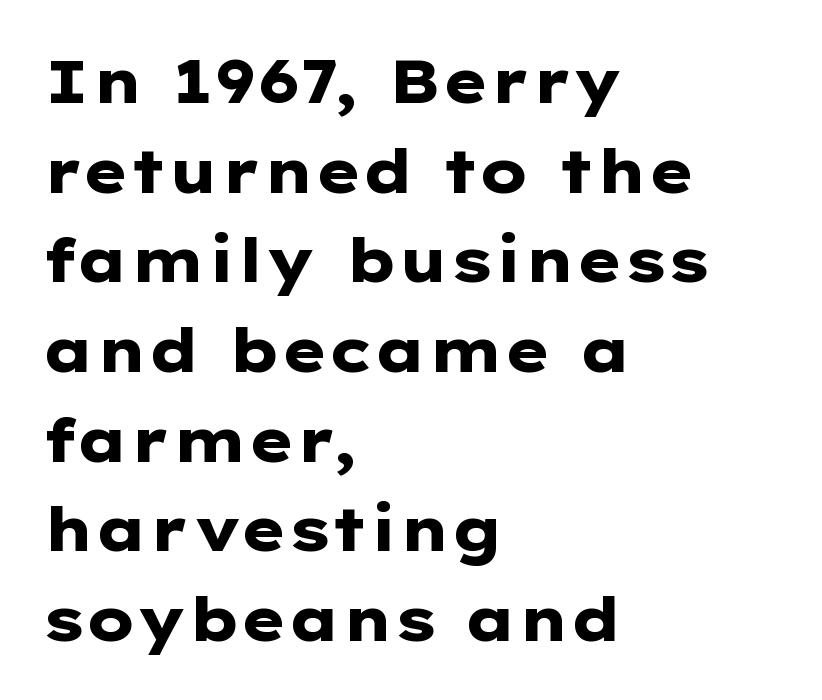
{"serif": "no", "italic": "no", "bold": "yes", "weight": "heavy", "width": "wide", "stroke_contrast": "low", "x_height": "medium", "monospaced": "no", "underline": "no", "align": "left", "line_spacing": "normal", "line_spacing_ratio": 1.47, "letter_spacing": "normal", "letter_spacing_em": 0.0, "glyph_px": 61}
